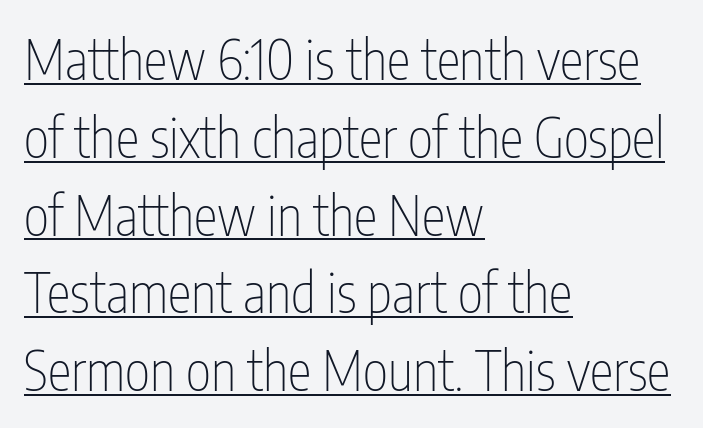
The image shows 54 px thin, condensed sans-serif type, upright; set left-aligned, normal line spacing (1.44x), normal letter spacing, underlined; low stroke contrast and a medium x-height.
